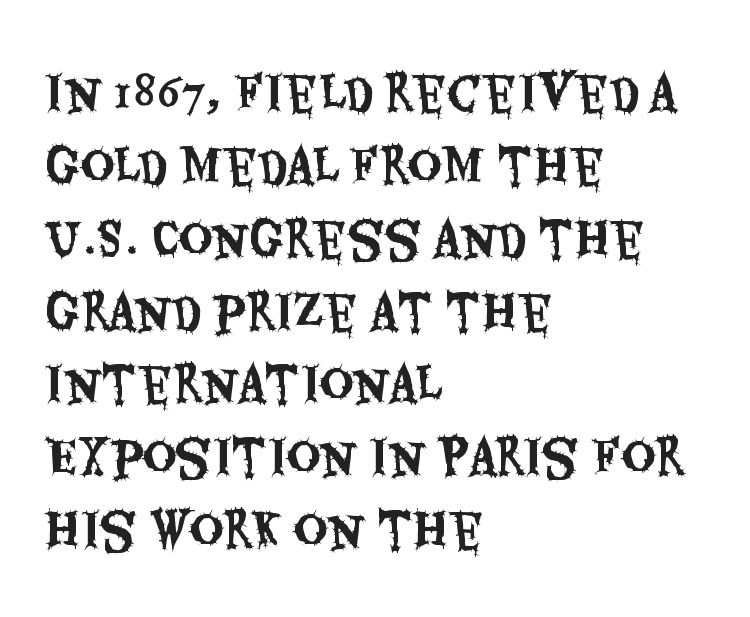
Leading: standard. The rag falls on the right side of this text block. In terms of posture, this sample is upright. These lines keep a tight, regular rhythm from letter to letter.
